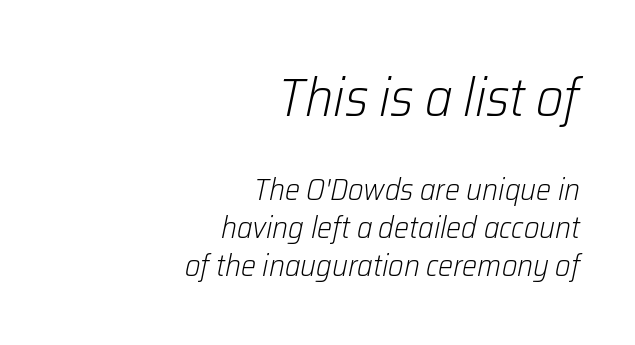
The axis of the letterforms is tilted away from vertical. The line texture is even and compact thanks to regular tracking. Unbolded letterforms with no extra heft. Does the bottom block carry the larger type? No, the top block does. Vertically, the passage feels balanced, rows spaced as you'd expect. Descender tails drop into unmarked territory.
